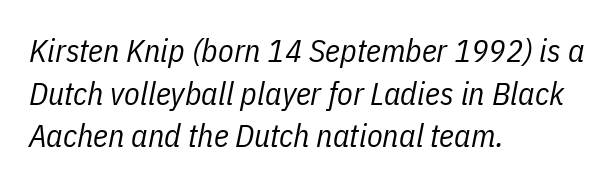
The image shows 32 px regular-weight, condensed type, italic (leaning right); set left-aligned, normal line spacing (1.33x), normal letter spacing, not underlined; low stroke contrast and a medium x-height.
